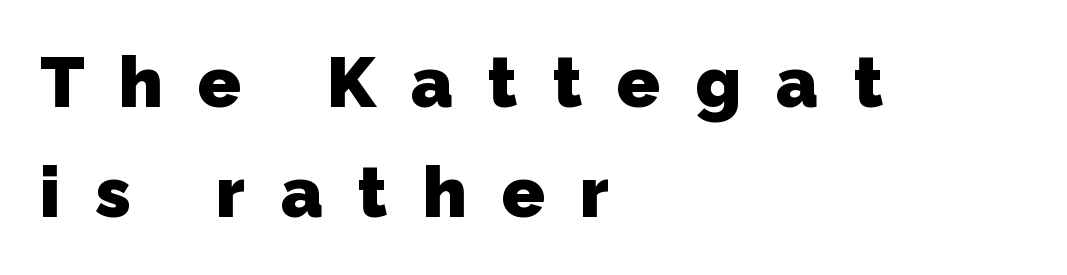
{"serif": "no", "bold": "yes", "weight": "heavy", "width": "normal", "stroke_contrast": "low", "x_height": "medium", "monospaced": "no", "underline": "no", "align": "left", "line_spacing": "normal", "line_spacing_ratio": 1.55, "letter_spacing": "wide", "letter_spacing_em": 0.49, "glyph_px": 71}
